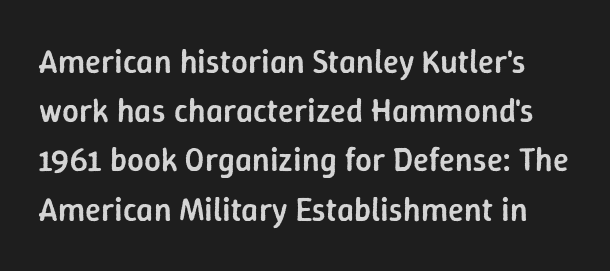
Q: Is the text bold? A: Semi-bold.
Q: Is the text italic (slanted)? A: No, it is upright.
Q: Is the typeface a serif or a sans-serif typeface? A: Sans-serif.
Q: Is the text underlined? A: No.
Q: Is the spacing between letters normal or unusually wide? A: Normal.
Q: Is the spacing between lines tight, normal or loose? A: Normal.
Q: Width (condensed, normal, or wide)? A: Normal.
Q: Stroke contrast? A: Low.
Q: x-height? A: Medium.
Q: Monospaced? A: No.
